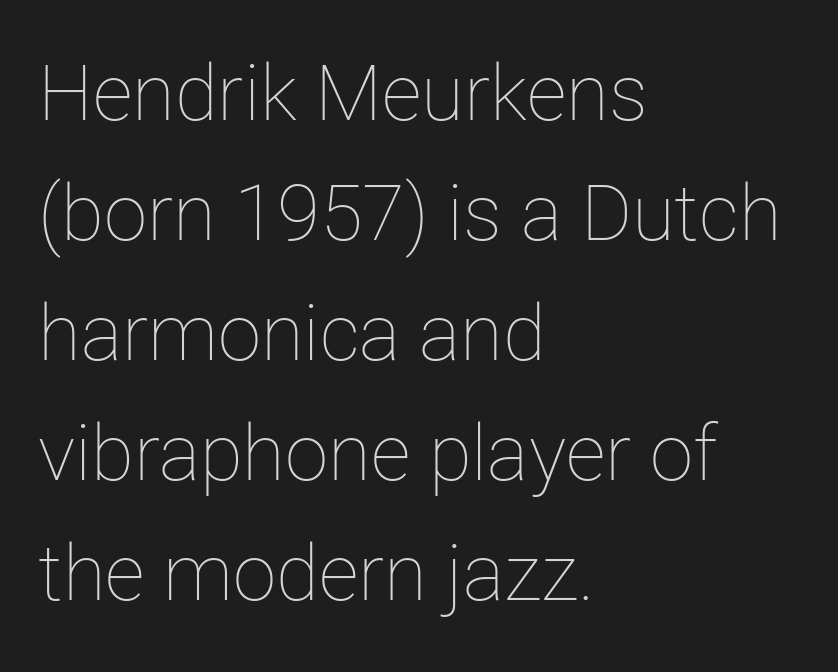
Q: Is the text bold? A: No.
Q: Is the text italic (slanted)? A: No, it is upright.
Q: Is the text underlined? A: No.
Q: How is the paragraph aligned? A: Left-aligned.
Q: Is the spacing between letters normal or unusually wide? A: Normal.
Q: Is the spacing between lines tight, normal or loose? A: Normal.
Q: Width (condensed, normal, or wide)? A: Normal.
Q: Stroke contrast? A: Low.
Q: x-height? A: Medium.
Q: Monospaced? A: No.
